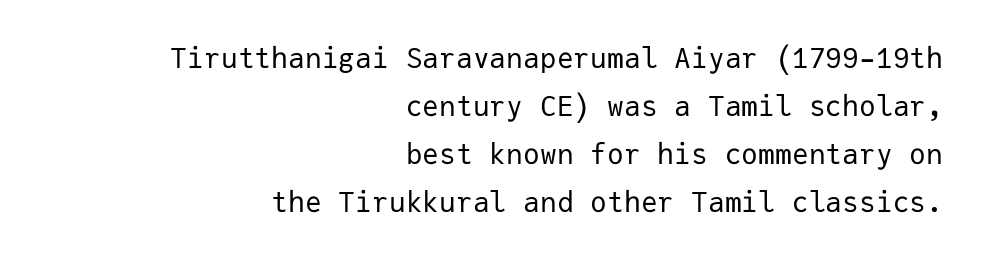
On a weight scale, this lands at 450 or below. The characters display no serif detailing; their extremities are plain. Here the designer chose a console-style face with uniform glyph widths. The area under the type is left untouched. Words appear dense and cohesive because spacing is normal.
